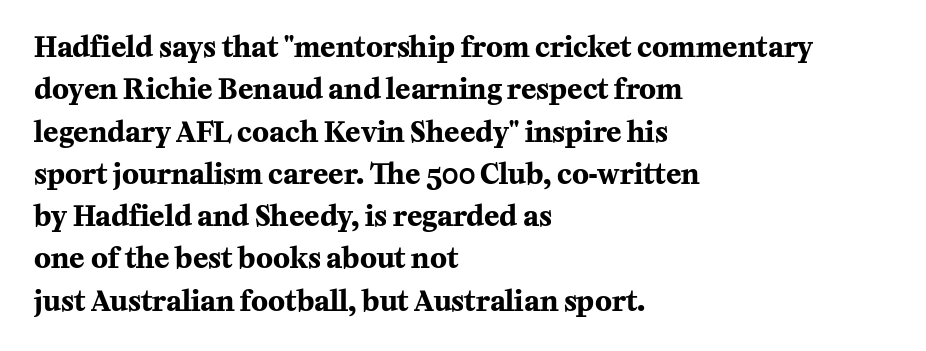
The image shows 28 px bold serif type, upright; set left-aligned, normal line spacing (1.51x), normal letter spacing, not underlined; medium stroke contrast and a medium x-height.
